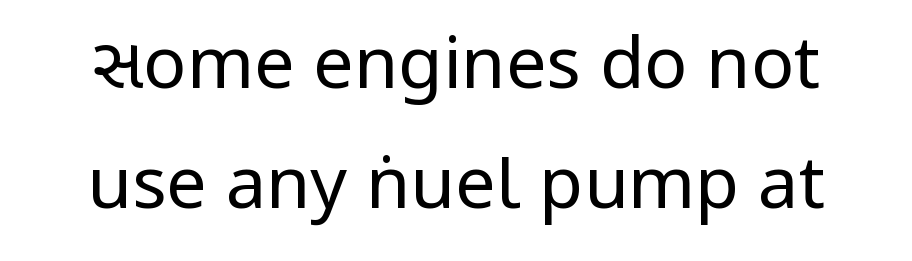
Q: Is the text bold? A: No.
Q: Is the text italic (slanted)? A: No, it is upright.
Q: Is the typeface a serif or a sans-serif typeface? A: Sans-serif.
Q: Is the text underlined? A: No.
Q: Is the spacing between letters normal or unusually wide? A: Normal.
Q: Is the spacing between lines tight, normal or loose? A: Normal.
Q: Width (condensed, normal, or wide)? A: Condensed.
Q: Stroke contrast? A: Low.
Q: x-height? A: Large.
Q: Monospaced? A: No.
